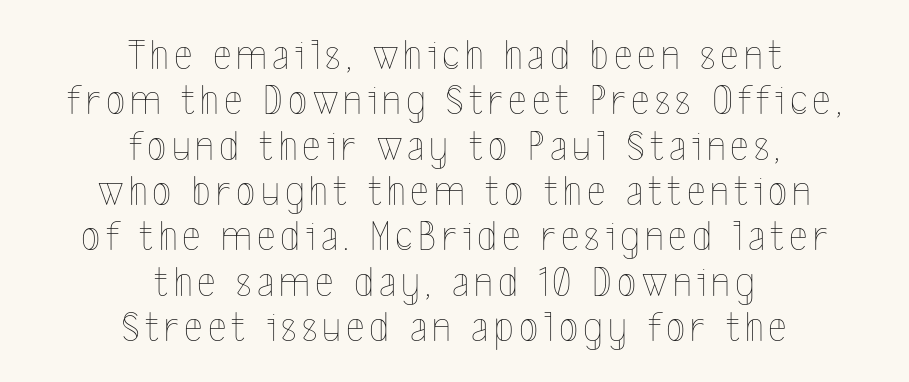
The image shows 44 px thin, condensed type, upright; set centered, tight line spacing (1.03x), not underlined; a medium x-height.
